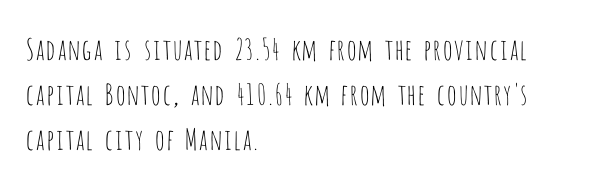
Q: Is the text bold? A: No.
Q: Is the text italic (slanted)? A: No, it is upright.
Q: Is the typeface a serif or a sans-serif typeface? A: Sans-serif.
Q: Is the text underlined? A: No.
Q: How is the paragraph aligned? A: Left-aligned.
Q: Is the spacing between letters normal or unusually wide? A: Normal.
Q: Is the spacing between lines tight, normal or loose? A: Normal.
Q: Width (condensed, normal, or wide)? A: Condensed.
Q: Stroke contrast? A: Low.
Q: x-height? A: Large.
Q: Monospaced? A: No.
